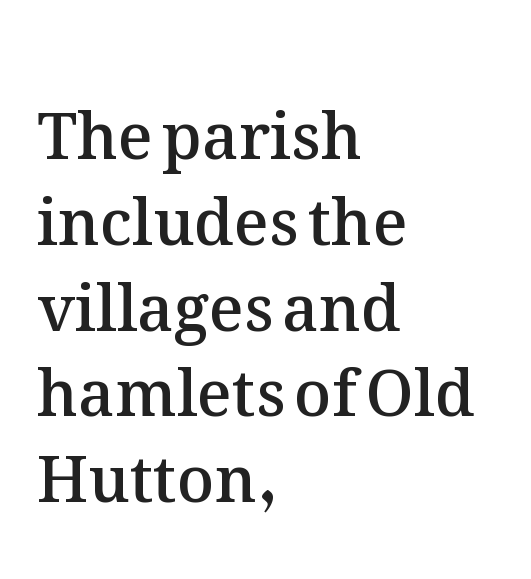
Any mark beneath the type? The region is blank. As a designer I'd log this as weight 600, semibold. Leading matches the norm, producing a regular column. Posture: vertical. Nothing unusual about the tracking: characters are spaced as the font intends.
